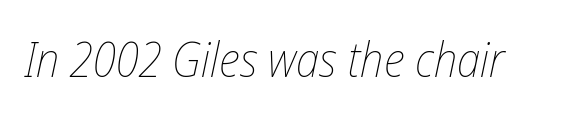
{"italic": "yes", "lean": "right", "slant_degrees": 12, "bold": "no", "weight": "thin", "width": "condensed", "stroke_contrast": "low", "x_height": "medium", "monospaced": "no", "underline": "no", "letter_spacing": "normal", "letter_spacing_em": 0.0, "glyph_px": 48}
